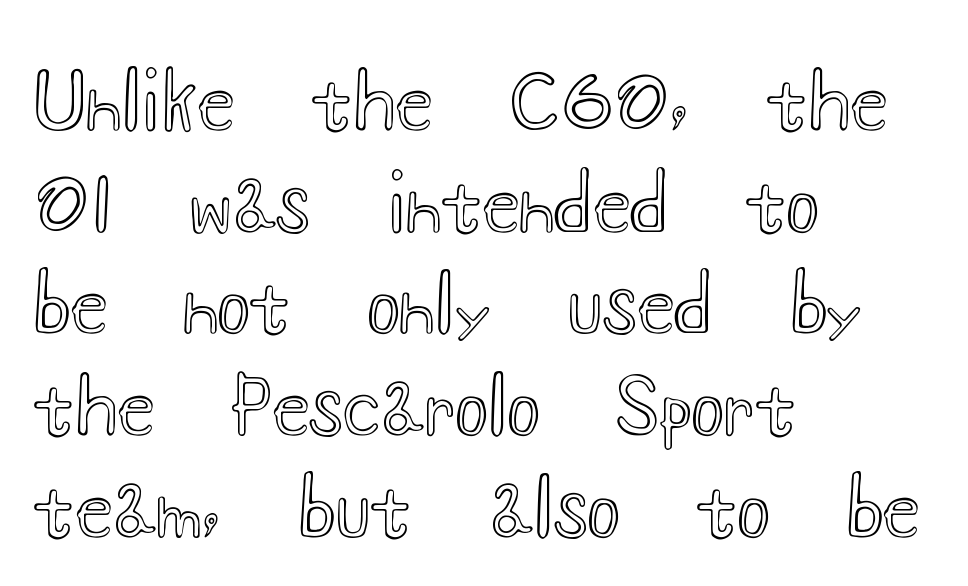
The image shows 77 px wide type, upright; set left-aligned, normal line spacing (1.32x), normal letter spacing, not underlined; a small x-height.
